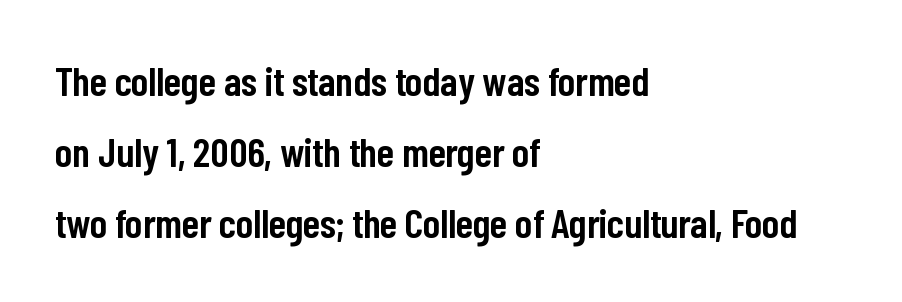
{"serif": "no", "italic": "no", "bold": "semi", "weight": "semibold", "width": "condensed", "stroke_contrast": "low", "x_height": "medium", "monospaced": "no", "underline": "no", "align": "left", "line_spacing_ratio": 1.73, "letter_spacing": "normal", "letter_spacing_em": 0.0, "glyph_px": 41}
